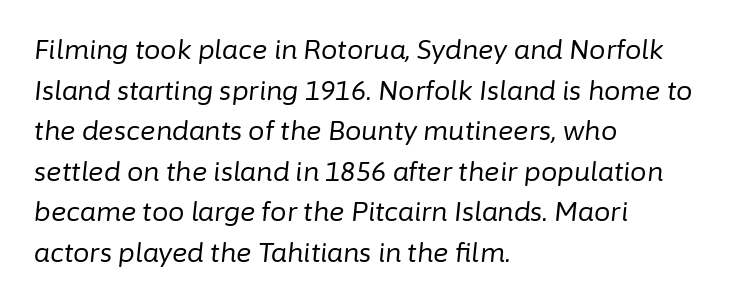
These lines sit exactly where default settings would place them. The passage shown is not bold in any degree. The lines in this sample share a left origin and differ only in where they stop. Is the type slanted? Yes — the strokes lean at a clear angle. The passage shown is not underscored anywhere. The horizontal fit of the characters is conventional and even.
